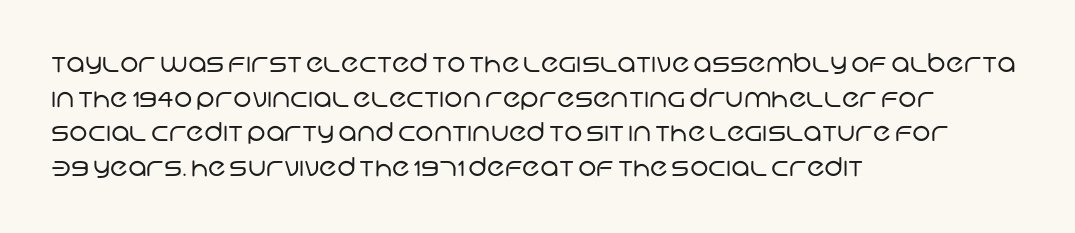
The passage shown stacks its lines at a standard gap. The lines in this sample share a left origin and differ only in where they stop. Words appear dense and cohesive because spacing is normal. Only glyphs here, with clear space below each row. Ink coverage per letter is moderate at most.
